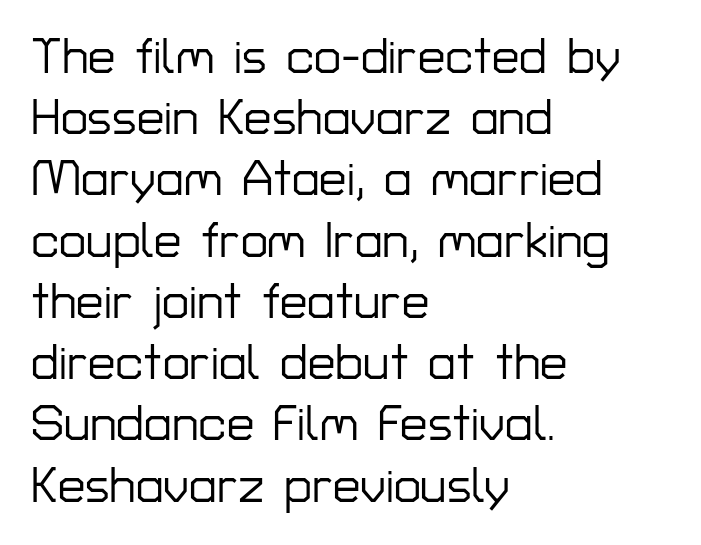
The image shows 49 px sans-serif type, upright; set left-aligned, normal line spacing (1.25x), normal letter spacing, not underlined; low stroke contrast and a medium x-height.
